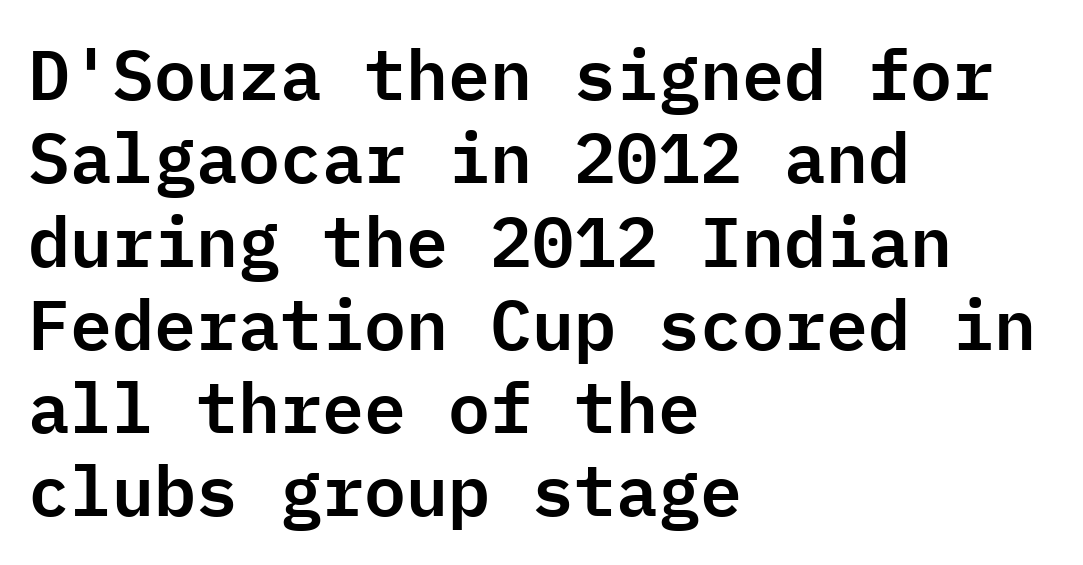
Short and long lines alike share a common starting point at left. The letters carry no serifs — their stems end cleanly without finishing strokes. A typesetter would mark this as roman, not italic. The words here are not underlined.
